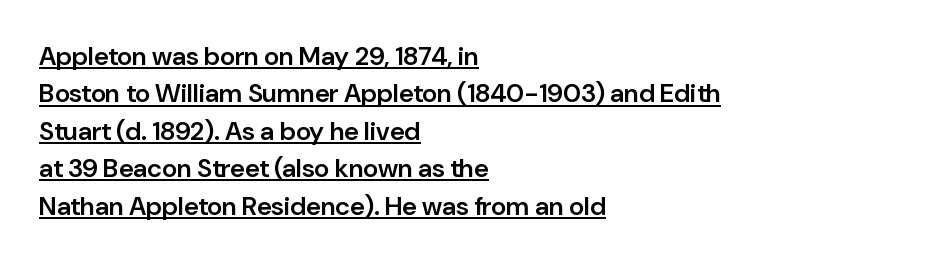
Q: Is the text bold? A: Semi-bold.
Q: Is the text italic (slanted)? A: No, it is upright.
Q: Is the text underlined? A: Yes.
Q: How is the paragraph aligned? A: Left-aligned.
Q: Is the spacing between letters normal or unusually wide? A: Normal.
Q: Is the spacing between lines tight, normal or loose? A: Normal.
